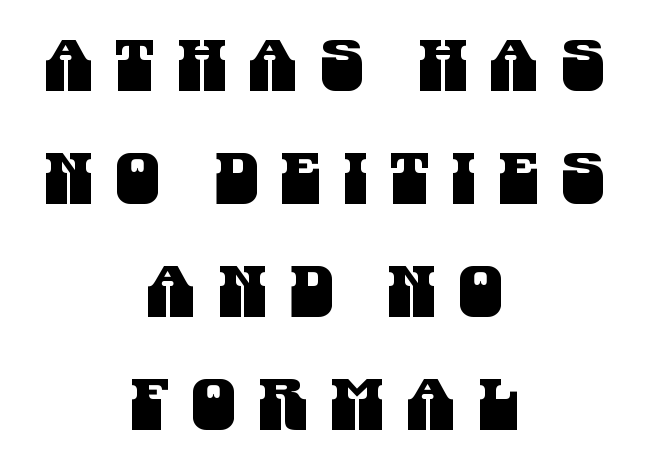
{"serif": "no", "width": "condensed", "stroke_contrast": "medium", "x_height": "large", "monospaced": "no", "underline": "no", "align": "center", "line_spacing": "normal", "line_spacing_ratio": 1.59, "letter_spacing": "wide", "letter_spacing_em": 0.31, "glyph_px": 71}
